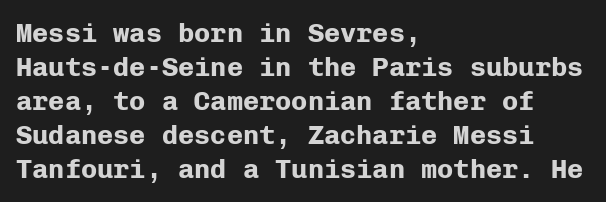
Does the weight exceed regular? Yes, all the way to bold. Short note: letters normally spaced. The space beneath each line is pristine and unruled. The typesetter chose a ragged-right arrangement here. Posture: vertical. The passage shown stacks its lines at a standard gap.
